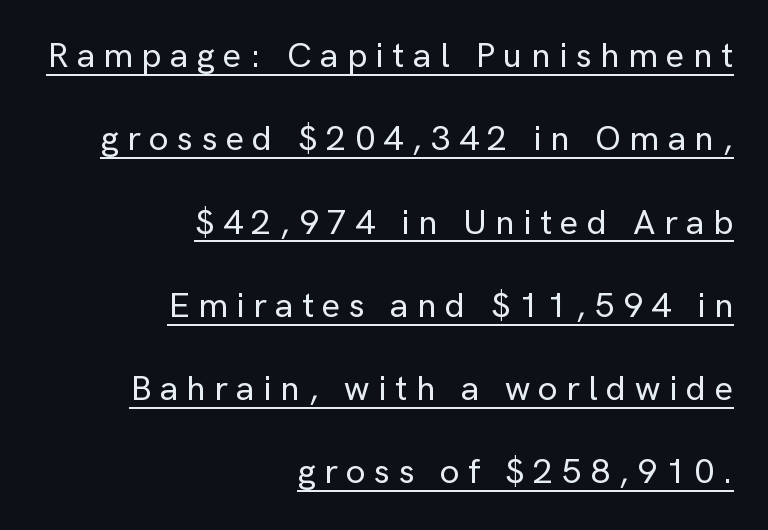
These lines are rendered in a variable-pitch font. Whoever set this chose breathing room over compactness in the vertical rhythm. The setting favours the right margin, as signatures and pull-quotes sometimes do. The letterforms stand isolated, each surrounded by extra space. No feet cap the strokes, marking this as sans-serif type. The rendering uses the underline text-decoration.
